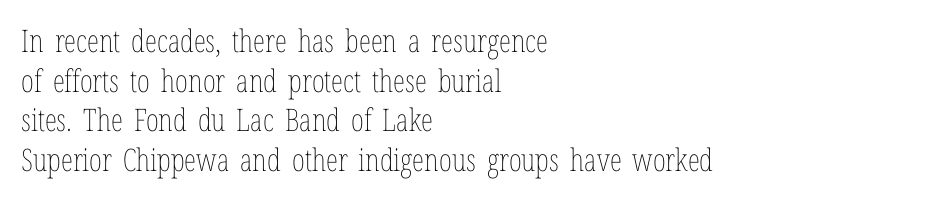
Do the characters align in a grid? No, the font is proportional. Alignment: flush left. Each new line begins a customary step beneath the previous one. Glyph-to-glyph distance matches everyday printed text.
